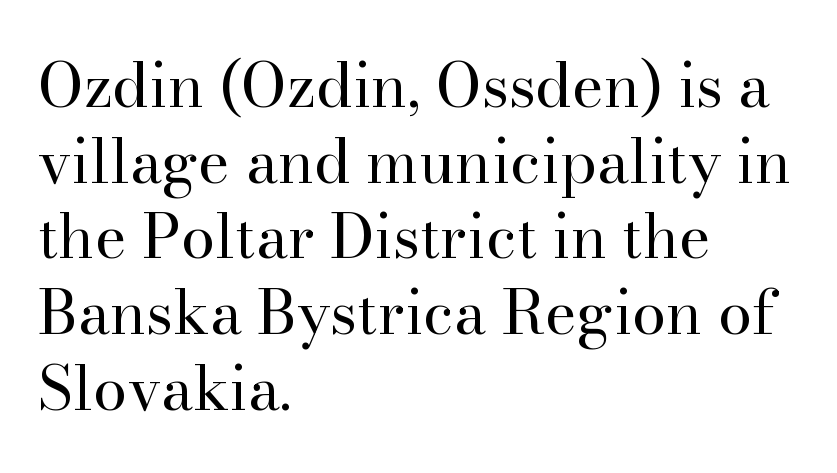
Q: Is the text bold? A: No.
Q: Is the text italic (slanted)? A: No, it is upright.
Q: Is the typeface a serif or a sans-serif typeface? A: Serif.
Q: Is the text underlined? A: No.
Q: How is the paragraph aligned? A: Left-aligned.
Q: Is the spacing between letters normal or unusually wide? A: Normal.
Q: Width (condensed, normal, or wide)? A: Normal.
Q: Stroke contrast? A: High.
Q: x-height? A: Small.
Q: Monospaced? A: No.
